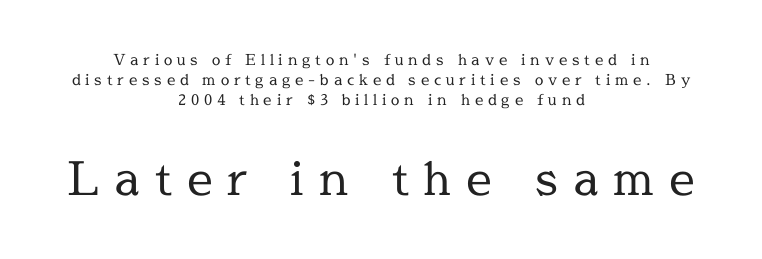
Q: Is the text bold? A: No.
Q: Is the text italic (slanted)? A: No, it is upright.
Q: Is the typeface a serif or a sans-serif typeface? A: Serif.
Q: Is the text underlined? A: No.
Q: How is the paragraph aligned? A: Centered.
Q: Is the spacing between letters normal or unusually wide? A: Unusually wide.
Q: Is the spacing between lines tight, normal or loose? A: Normal.
Q: Which block of text is set in a larger size, the first (top) or the second (bottom)? A: The second (bottom) one.
Q: Width (condensed, normal, or wide)? A: Normal.
Q: x-height? A: Medium.
Q: Monospaced? A: No.
